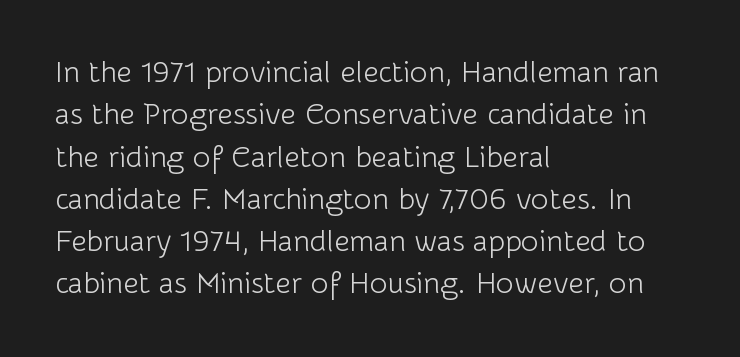
{"serif": "no", "italic": "no", "bold": "no", "weight": "light", "width": "normal", "stroke_contrast": "low", "x_height": "medium", "monospaced": "no", "underline": "no", "align": "left", "line_spacing": "normal", "line_spacing_ratio": 1.41, "letter_spacing": "normal", "letter_spacing_em": 0.0, "glyph_px": 30}
